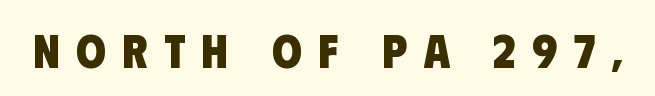
Q: Is the text bold? A: Yes.
Q: Is the typeface a serif or a sans-serif typeface? A: Sans-serif.
Q: Is the text underlined? A: No.
Q: Is the spacing between letters normal or unusually wide? A: Unusually wide.
Q: Width (condensed, normal, or wide)? A: Condensed.
Q: Stroke contrast? A: Low.
Q: x-height? A: Large.
Q: Monospaced? A: No.
